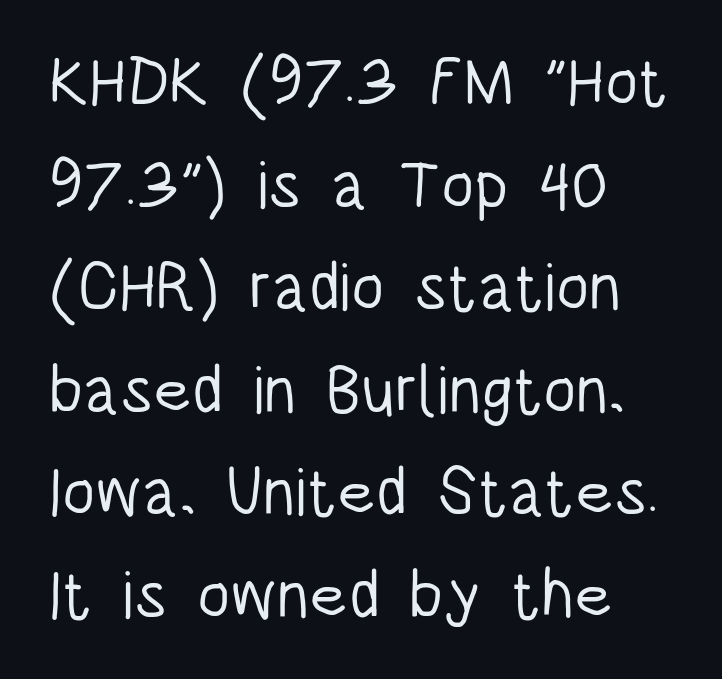
Q: Is the text bold? A: No.
Q: Is the text italic (slanted)? A: No, it is upright.
Q: Is the typeface a serif or a sans-serif typeface? A: Sans-serif.
Q: Is the text underlined? A: No.
Q: How is the paragraph aligned? A: Left-aligned.
Q: Is the spacing between letters normal or unusually wide? A: Normal.
Q: Is the spacing between lines tight, normal or loose? A: Normal.
Q: Width (condensed, normal, or wide)? A: Condensed.
Q: Stroke contrast? A: Low.
Q: x-height? A: Large.
Q: Monospaced? A: No.
